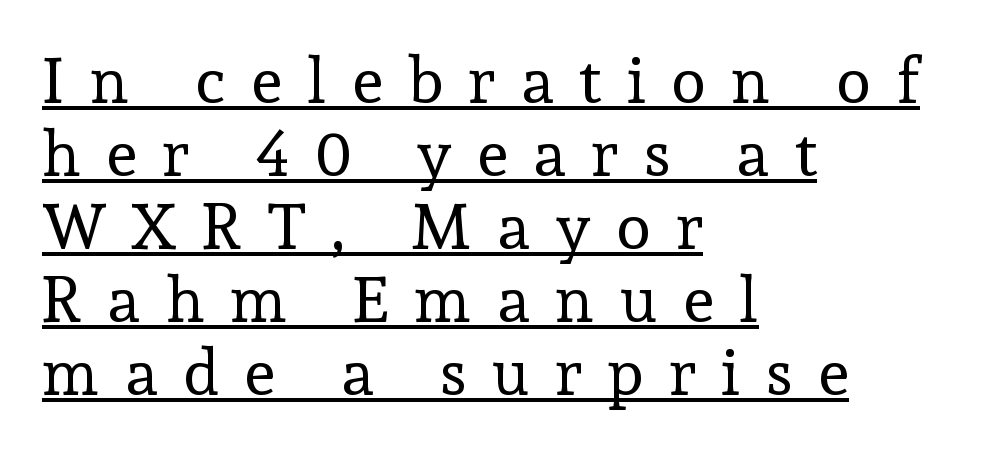
The paragraph shown leans on its left margin. Honestly, the underline is the first thing you notice here. The passage shown is typed in a proportional face where columns would drift. The letters are spread apart with noticeably loose tracking. Is this a sans? No — the strokes have serifs.
